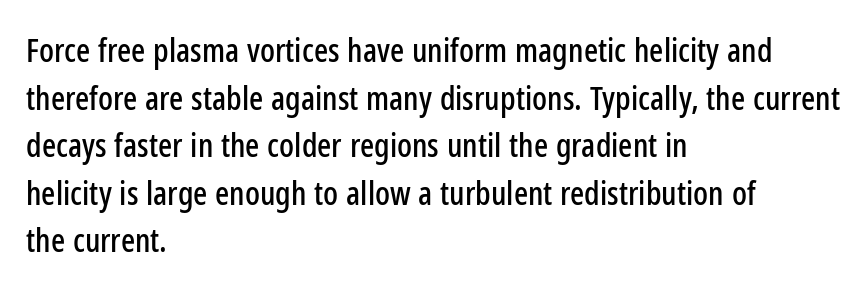
This rendering employs a face without finishing strokes, i.e., a sans-serif. Compared with typical paragraphs, the rows here are spaced about the same. A classic flush-left, rag-right setting is used for this passage. Varying glyph widths throughout — classic text-font behaviour. Tracking here is standard; glyphs follow each other at the usual distance.
